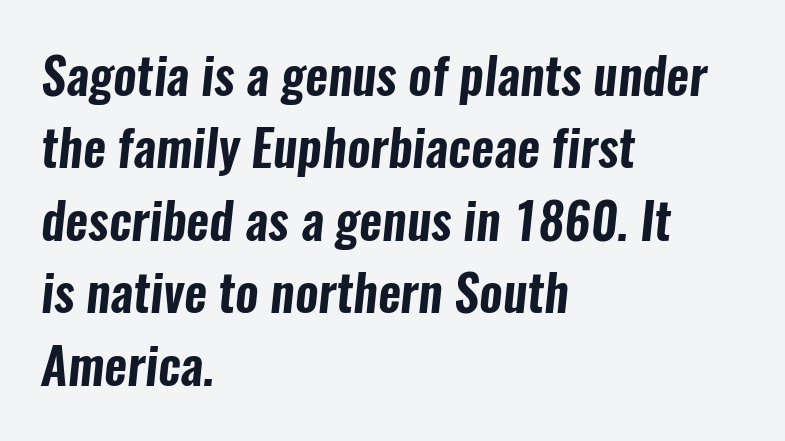
Q: Is the typeface a serif or a sans-serif typeface? A: Sans-serif.
Q: Is the text underlined? A: No.
Q: How is the paragraph aligned? A: Left-aligned.
Q: Is the spacing between letters normal or unusually wide? A: Normal.
Q: Is the spacing between lines tight, normal or loose? A: Normal.
Q: Width (condensed, normal, or wide)? A: Condensed.
Q: Stroke contrast? A: Low.
Q: x-height? A: Medium.
Q: Monospaced? A: No.
